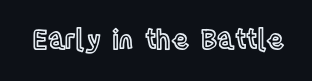
{"italic": "no", "underline": "no", "letter_spacing": "normal", "letter_spacing_em": 0.0, "glyph_px": 26}
